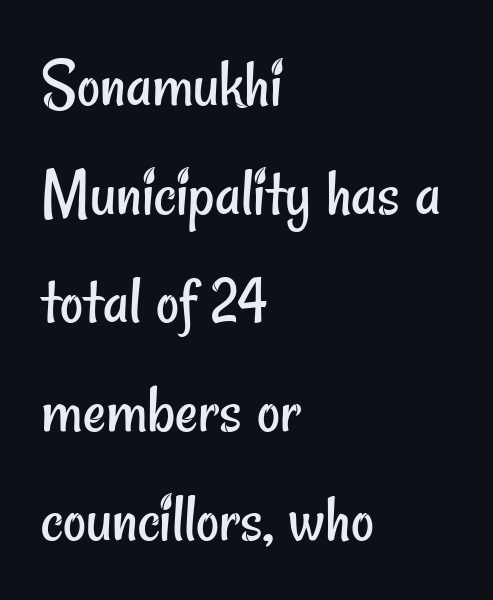
{"serif": "no", "bold": "no", "weight": "regular", "width": "condensed", "stroke_contrast": "low", "x_height": "small", "monospaced": "no", "underline": "no", "align": "left", "line_spacing": "normal", "line_spacing_ratio": 1.53, "letter_spacing": "normal", "letter_spacing_em": 0.0, "glyph_px": 71}
